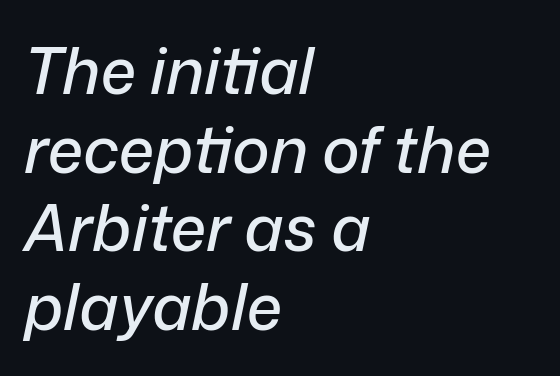
The image shows 64 px text type, italic (leaning right); set left-aligned, line spacing 1.23x, normal letter spacing, not underlined; low stroke contrast and a medium x-height.
